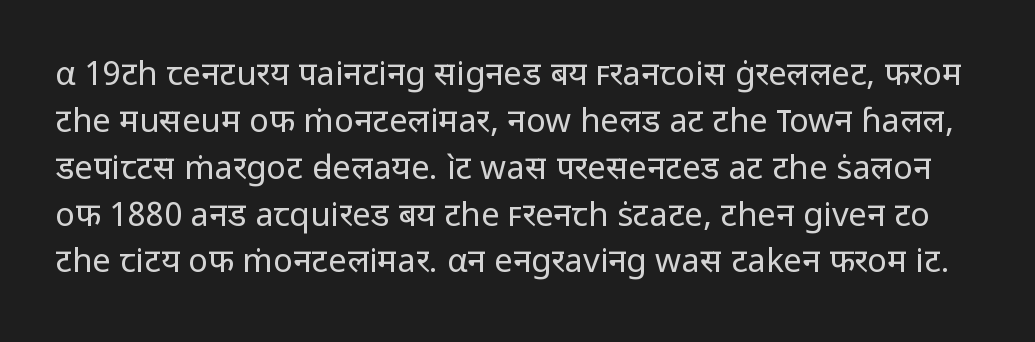
The image shows 33 px regular-weight sans-serif type, upright; set normal line spacing (1.42x), normal letter spacing, not underlined; low stroke contrast and a medium x-height.
